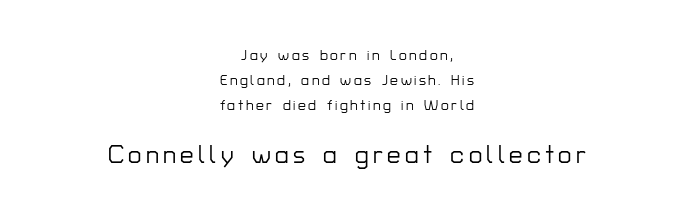
These lines stack symmetrically, like a column narrowing and widening about its center. The specimen reads as upright at a glance. Rule under the text: the space is simply empty. Typesetter's note — lower block bumped up in size, upper block left smaller.
